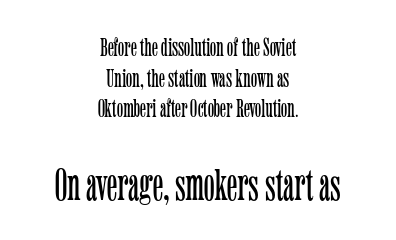
The image shows 45 px light, condensed serif type, upright; set centered, line spacing 1.18x, normal letter spacing, not underlined; the second (bottom) block is 1.73x larger; low stroke contrast and a medium x-height.
